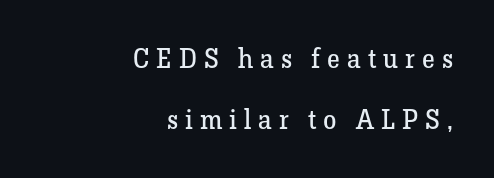
{"italic": "no", "bold": "no", "underline": "no", "align": "right", "line_spacing": "loose", "line_spacing_ratio": 2.26, "letter_spacing": "wide", "letter_spacing_em": 0.26, "glyph_px": 27}
